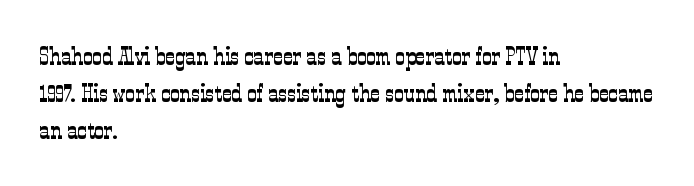
The image shows 26 px text type, upright; set left-aligned, normal line spacing (1.43x), normal letter spacing, not underlined.
